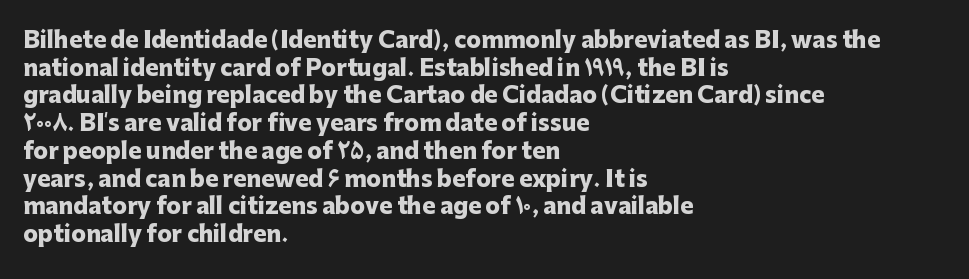
The image shows 22 px bold type, upright; set left-aligned, normal line spacing (1.26x), normal letter spacing, not underlined.
